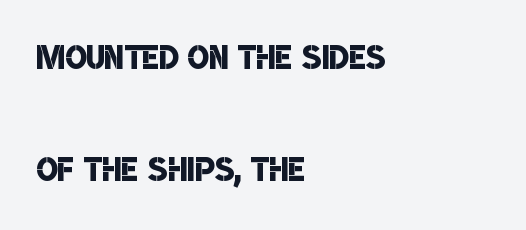
Is this a sans? Yes — the strokes have no serifs. Notice how the passage keeps a crisp vertical edge on the left only. Does the weight exceed regular? Yes, but only to semibold. There is no visible air inserted between adjacent glyphs. Character widths vary here, with narrow letters taking less room than wide ones. The string is rendered with underlining switched off.
